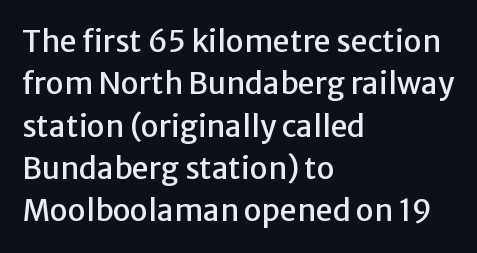
{"serif": "no", "italic": "no", "width": "normal", "stroke_contrast": "low", "x_height": "medium", "monospaced": "no", "underline": "no", "align": "left", "line_spacing": "normal", "line_spacing_ratio": 1.41, "letter_spacing": "normal", "letter_spacing_em": 0.0, "glyph_px": 30}
